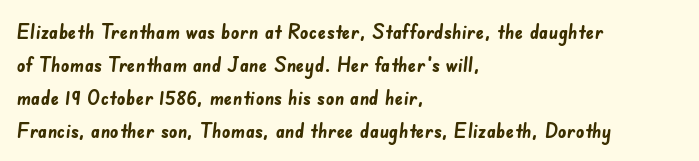
{"bold": "yes", "underline": "no", "align": "left", "line_spacing": "normal", "line_spacing_ratio": 1.57, "letter_spacing": "normal", "letter_spacing_em": 0.0, "glyph_px": 21}
